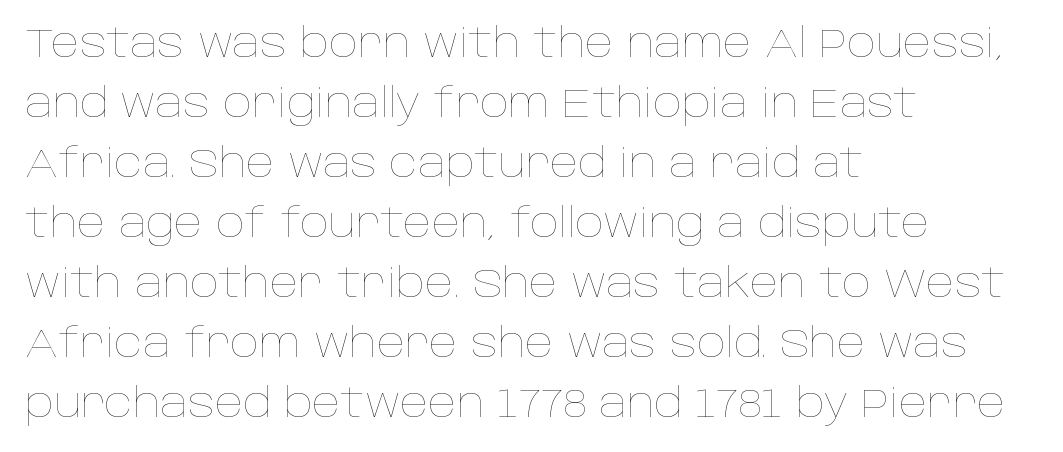
Q: Is the text bold? A: No.
Q: Is the text italic (slanted)? A: No, it is upright.
Q: Is the text underlined? A: No.
Q: How is the paragraph aligned? A: Left-aligned.
Q: Is the spacing between letters normal or unusually wide? A: Normal.
Q: Is the spacing between lines tight, normal or loose? A: Normal.
Q: Width (condensed, normal, or wide)? A: Normal.
Q: Stroke contrast? A: Low.
Q: x-height? A: Large.
Q: Monospaced? A: No.
